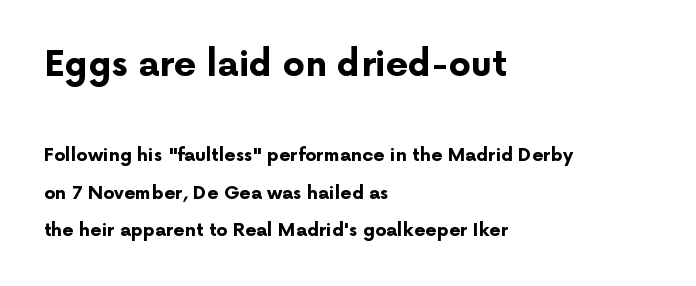
Q: Is the text bold? A: Yes.
Q: Is the text italic (slanted)? A: No, it is upright.
Q: Is the typeface a serif or a sans-serif typeface? A: Sans-serif.
Q: Is the text underlined? A: No.
Q: How is the paragraph aligned? A: Left-aligned.
Q: Is the spacing between letters normal or unusually wide? A: Normal.
Q: Is the spacing between lines tight, normal or loose? A: Loose.
Q: Which block of text is set in a larger size, the first (top) or the second (bottom)? A: The first (top) one.
Q: Width (condensed, normal, or wide)? A: Normal.
Q: Stroke contrast? A: Low.
Q: x-height? A: Medium.
Q: Monospaced? A: No.
